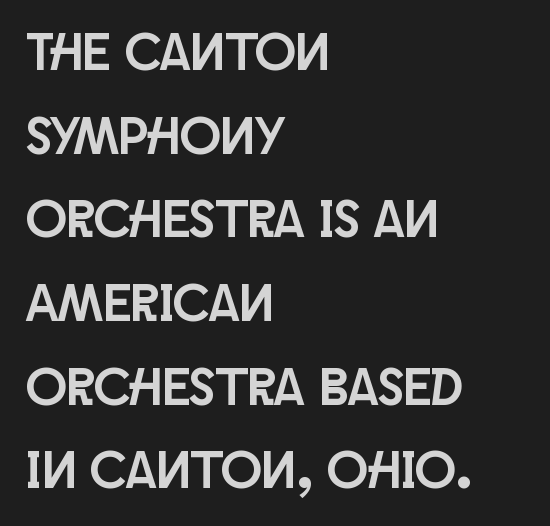
{"serif": "no", "italic": "no", "width": "condensed", "stroke_contrast": "low", "x_height": "large", "monospaced": "no", "underline": "no", "align": "left", "line_spacing": "normal", "line_spacing_ratio": 1.55, "letter_spacing": "normal", "letter_spacing_em": 0.0, "glyph_px": 54}
